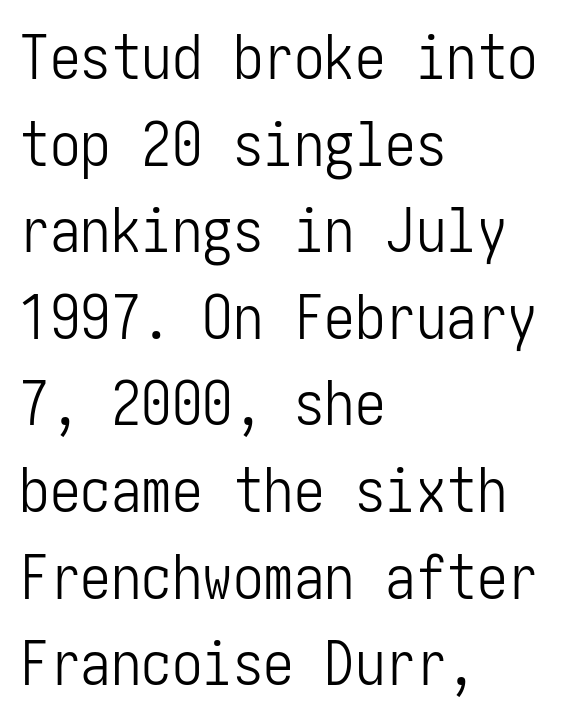
The image shows 61 px light, condensed sans-serif type, upright; set left-aligned, normal line spacing (1.42x), normal letter spacing, not underlined; low stroke contrast and a medium x-height.
